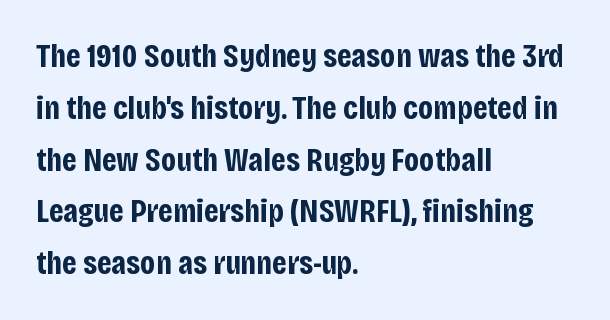
{"serif": "no", "italic": "no", "bold": "yes", "weight": "bold", "width": "condensed", "stroke_contrast": "low", "x_height": "large", "monospaced": "no", "underline": "no", "align": "left", "line_spacing": "normal", "line_spacing_ratio": 1.57, "letter_spacing": "normal", "letter_spacing_em": 0.0, "glyph_px": 33}
